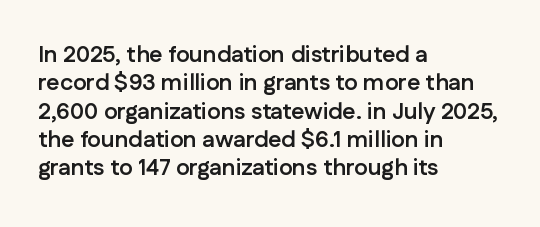
Plain, unruled lines of type. Heft: maximum for text — a bold. The tracking reads as untouched default to a designer's eye. Nope, not italic — everything's standing straight.
